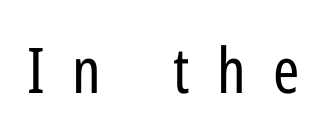
Vertical strokes here are truly vertical. What stands out about the letter spacing? Its width — letters are far apart. Ink coverage per letter is moderate at most. Here the designer chose a conventional face with non-uniform glyph widths. Unmarked baselines from the first word to the last. I'd call this a sans setting — the letters go barefoot.
